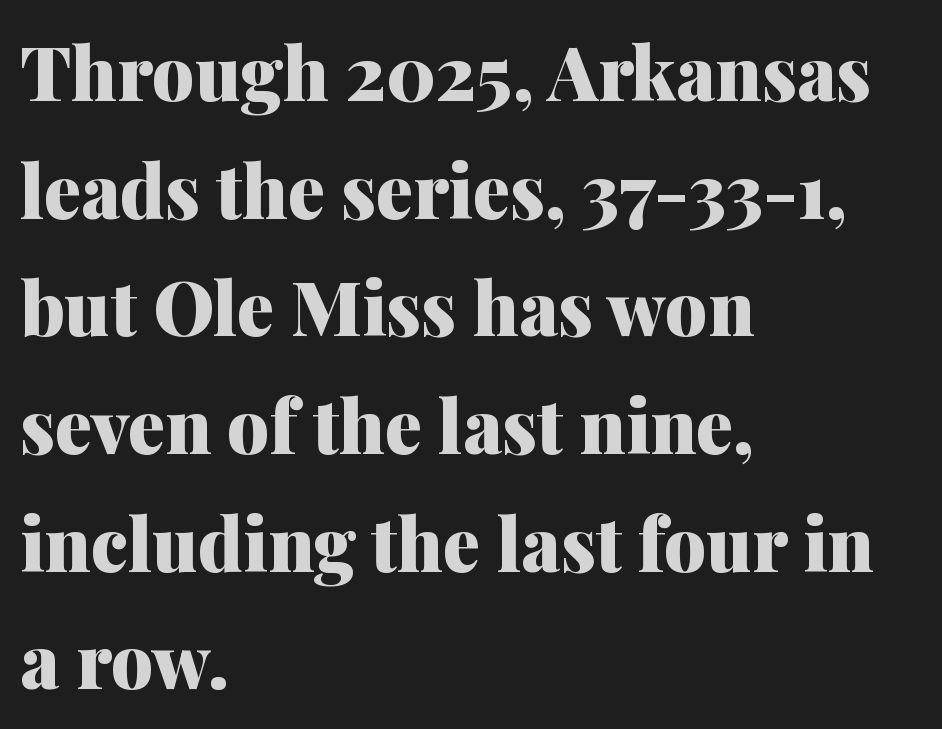
The face used here is proportionally spaced, like ordinary book or web type. The font is running at its bold setting. Little horizontal feet cap the strokes, marking this as serif type. Rows of type keep a routine distance in the vertical direction.
